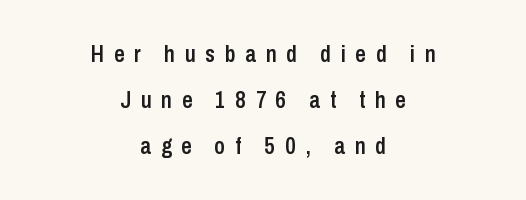
Q: Is the text bold? A: Semi-bold.
Q: Is the text italic (slanted)? A: No, it is upright.
Q: Is the text underlined? A: No.
Q: How is the paragraph aligned? A: Centered.
Q: Is the spacing between letters normal or unusually wide? A: Unusually wide.
Q: Is the spacing between lines tight, normal or loose? A: Loose.
